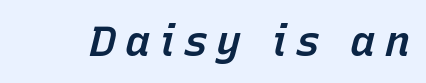
Q: Is the text bold? A: Semi-bold.
Q: Is the text italic (slanted)? A: Yes, it leans right by about 15 degrees.
Q: Is the text underlined? A: No.
Q: Is the spacing between letters normal or unusually wide? A: Unusually wide.
Q: Width (condensed, normal, or wide)? A: Normal.
Q: Stroke contrast? A: Low.
Q: x-height? A: Medium.
Q: Monospaced? A: No.
